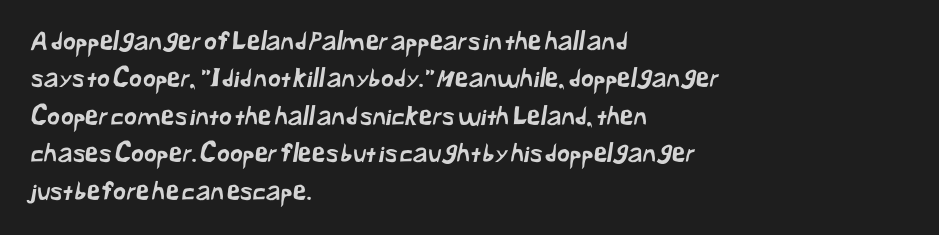
{"underline": "no", "align": "left", "line_spacing": "normal", "line_spacing_ratio": 1.5, "letter_spacing": "normal", "letter_spacing_em": 0.0, "glyph_px": 25}
